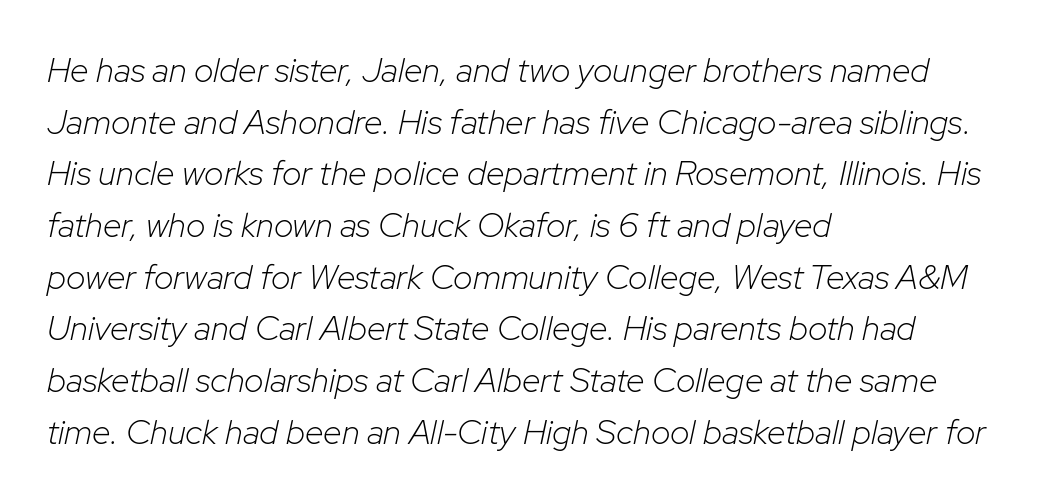
This rendering leaves character spacing at its baseline value. Horizontal alignment here is leftward, the default for most running prose. Tall strokes in this sample are angled rather than plumb. Notice how descenders clear the ascenders below comfortably — that's standard leading.
